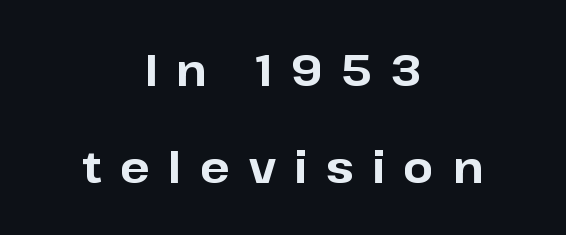
Q: Is the text bold? A: Yes.
Q: Is the text italic (slanted)? A: No, it is upright.
Q: Is the typeface a serif or a sans-serif typeface? A: Sans-serif.
Q: Is the text underlined? A: No.
Q: How is the paragraph aligned? A: Centered.
Q: Is the spacing between letters normal or unusually wide? A: Unusually wide.
Q: Is the spacing between lines tight, normal or loose? A: Loose.
Q: Width (condensed, normal, or wide)? A: Normal.
Q: Stroke contrast? A: Low.
Q: x-height? A: Medium.
Q: Monospaced? A: No.
